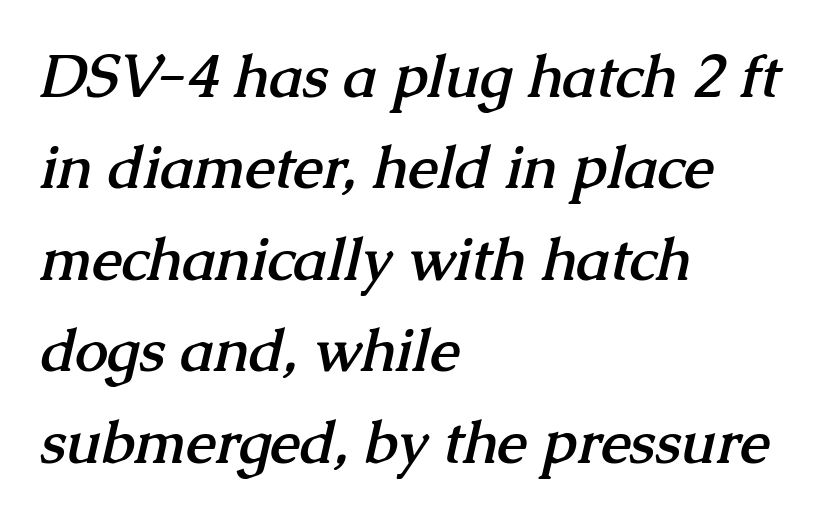
The image shows 59 px semibold serif type; set left-aligned, normal line spacing (1.55x), normal letter spacing, not underlined; medium stroke contrast and a medium x-height.
